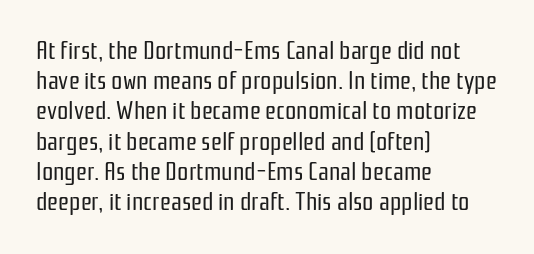
{"italic": "no", "bold": "no", "underline": "no", "align": "left", "line_spacing_ratio": 1.21, "letter_spacing": "normal", "letter_spacing_em": 0.0, "glyph_px": 25}
